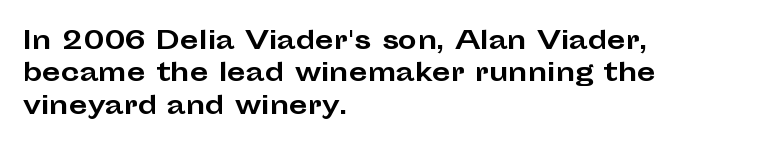
The image shows 24 px bold type, upright; set left-aligned, normal line spacing (1.35x), normal letter spacing, not underlined.
